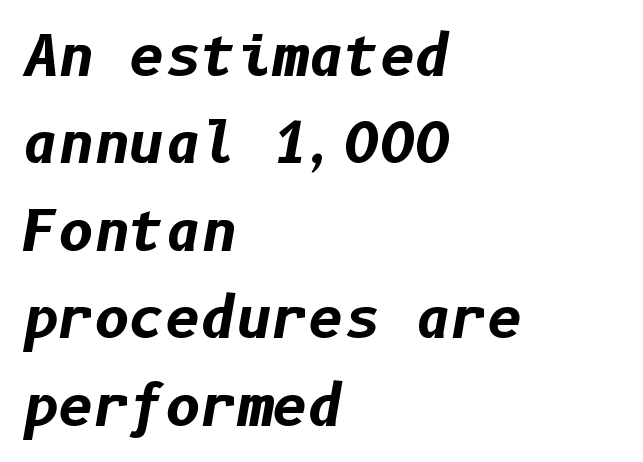
{"italic": "yes", "lean": "right", "slant_degrees": 10, "bold": "yes", "weight": "bold", "width": "normal", "stroke_contrast": "low", "x_height": "medium", "underline": "no", "align": "left", "line_spacing": "normal", "line_spacing_ratio": 1.59, "letter_spacing": "normal", "letter_spacing_em": 0.0, "glyph_px": 55}
